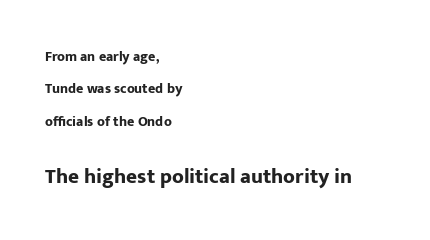
Q: Is the text bold? A: Yes.
Q: Is the text italic (slanted)? A: No, it is upright.
Q: Is the text underlined? A: No.
Q: How is the paragraph aligned? A: Left-aligned.
Q: Is the spacing between letters normal or unusually wide? A: Normal.
Q: Is the spacing between lines tight, normal or loose? A: Loose.
Q: Which block of text is set in a larger size, the first (top) or the second (bottom)? A: The second (bottom) one.
